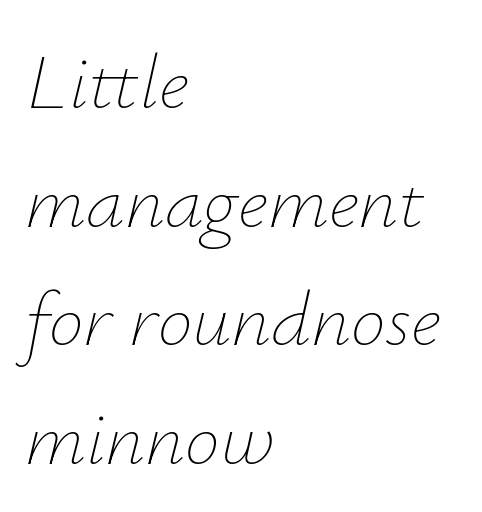
{"italic": "yes", "lean": "right", "slant_degrees": 12, "bold": "no", "weight": "thin", "width": "normal", "stroke_contrast": "low", "x_height": "small", "monospaced": "no", "underline": "no", "align": "left", "line_spacing": "normal", "line_spacing_ratio": 1.52, "letter_spacing": "normal", "letter_spacing_em": 0.0, "glyph_px": 78}
